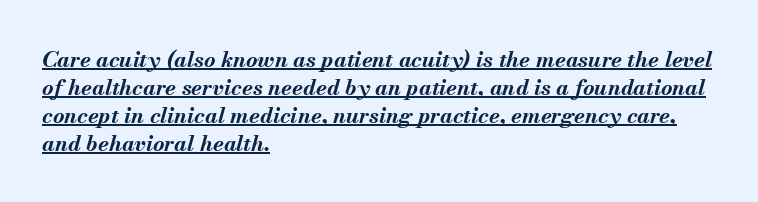
This sample uses an oblique cut, with every glyph tilted off the vertical. Casual observation: everything's shoved over to the left. Here the glyphs are tracked normally, forming tight word shapes. The font is running at its bold setting.
